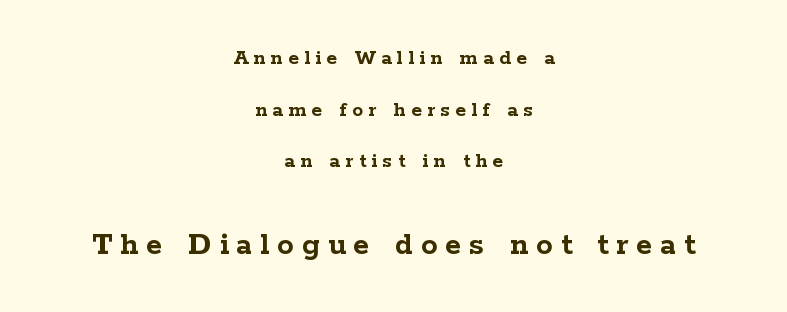
The letters advance in unequal steps, a hallmark of proportional type. Between these two stacked blocks, the lower one wins on size. Letters rest on an invisible, unmarked baseline. In terms of letterform style, serifs are clearly present.
